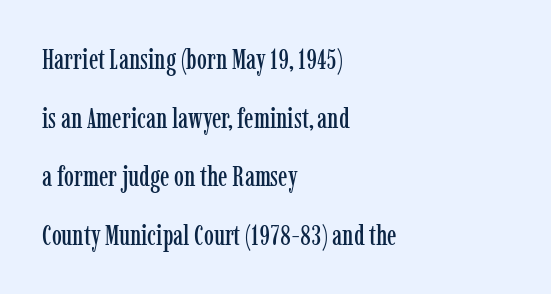
Descenders are the only things crossing below the line. This is serif lettering, the kind often seen in printed books. The letters stand straight up with perfectly vertical stems. The lines are quadded left. These lines are rendered in a variable-pitch font. Vertically, the passage feels expansive, rows floating well apart.
